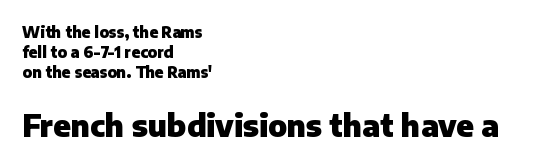
The image shows 30 px heavy sans-serif type, upright; set left-aligned, normal line spacing (1.33x), normal letter spacing, not underlined; the second (bottom) block is 2.0x larger; low stroke contrast and a medium x-height.
